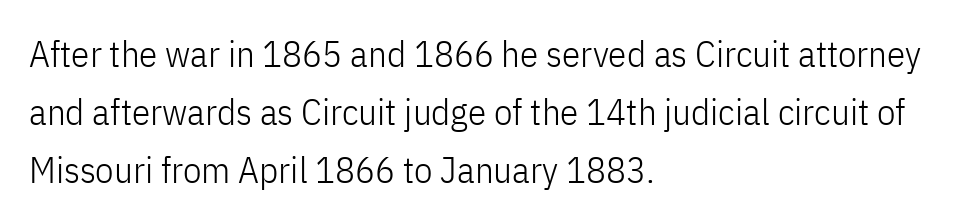
{"serif": "no", "italic": "no", "bold": "no", "weight": "light", "width": "condensed", "stroke_contrast": "low", "x_height": "medium", "monospaced": "no", "underline": "no", "align": "left", "line_spacing": "normal", "line_spacing_ratio": 1.57, "letter_spacing": "normal", "letter_spacing_em": 0.0, "glyph_px": 37}
